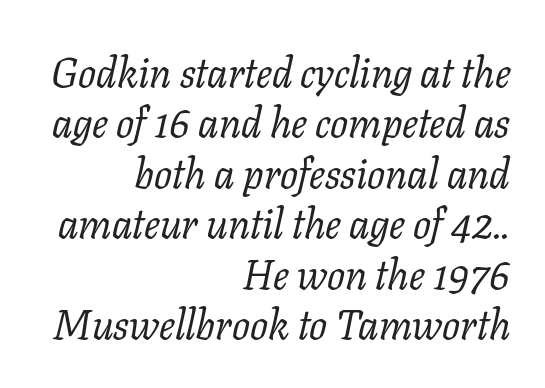
Counters stay open thanks to moderate or lighter strokes. Honestly, there is no underline to notice here at all. I'd call this a serif setting — the letters wear small feet. Casual observation: everything's shoved over to the right. Glyph-to-glyph distance matches everyday printed text. An italicized treatment has been applied to the whole sample.
